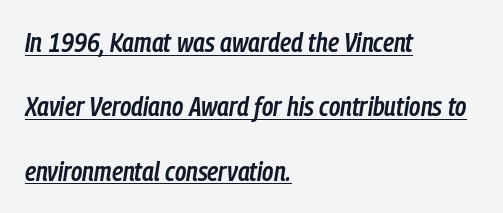
Q: Is the text bold? A: Semi-bold.
Q: Is the text italic (slanted)? A: Yes, it leans right by about 9 degrees.
Q: Is the text underlined? A: Yes.
Q: How is the paragraph aligned? A: Left-aligned.
Q: Is the spacing between letters normal or unusually wide? A: Normal.
Q: Is the spacing between lines tight, normal or loose? A: Loose.
